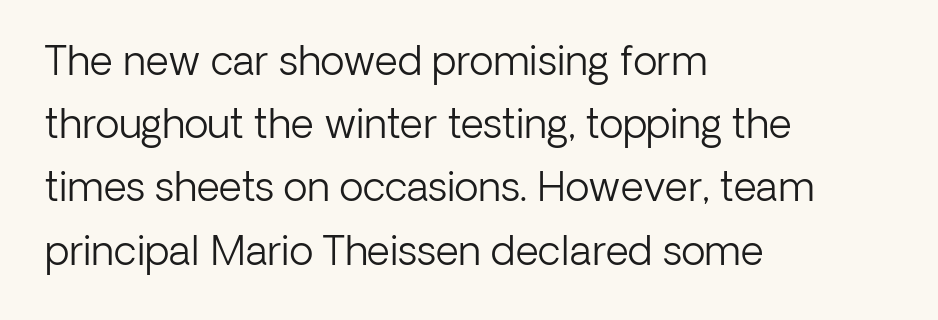
Q: Is the text bold? A: No.
Q: Is the text italic (slanted)? A: No, it is upright.
Q: Is the typeface a serif or a sans-serif typeface? A: Sans-serif.
Q: Is the text underlined? A: No.
Q: How is the paragraph aligned? A: Left-aligned.
Q: Is the spacing between letters normal or unusually wide? A: Normal.
Q: Is the spacing between lines tight, normal or loose? A: Normal.
Q: Width (condensed, normal, or wide)? A: Normal.
Q: Stroke contrast? A: Low.
Q: x-height? A: Medium.
Q: Monospaced? A: No.
